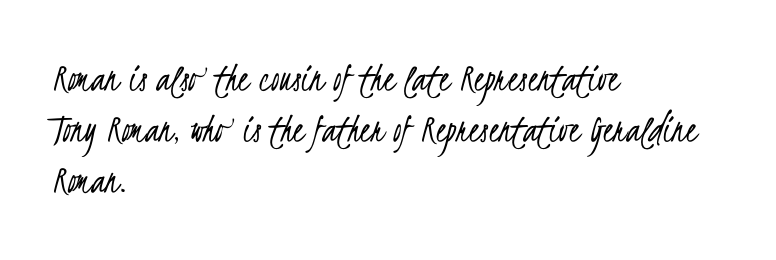
The horizontal fit of the characters is conventional and even. Counters stay open thanks to moderate or lighter strokes. The paragraph has a hard left edge and a soft right edge. Do the characters align in a grid? No, the font is proportional.
